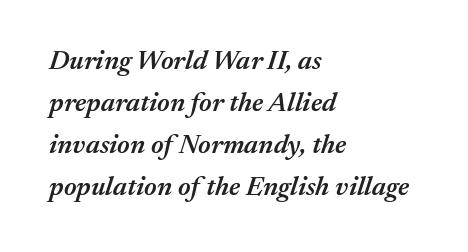
The image shows 27 px text type, italic (leaning right); set left-aligned, normal line spacing (1.55x), normal letter spacing, not underlined.
